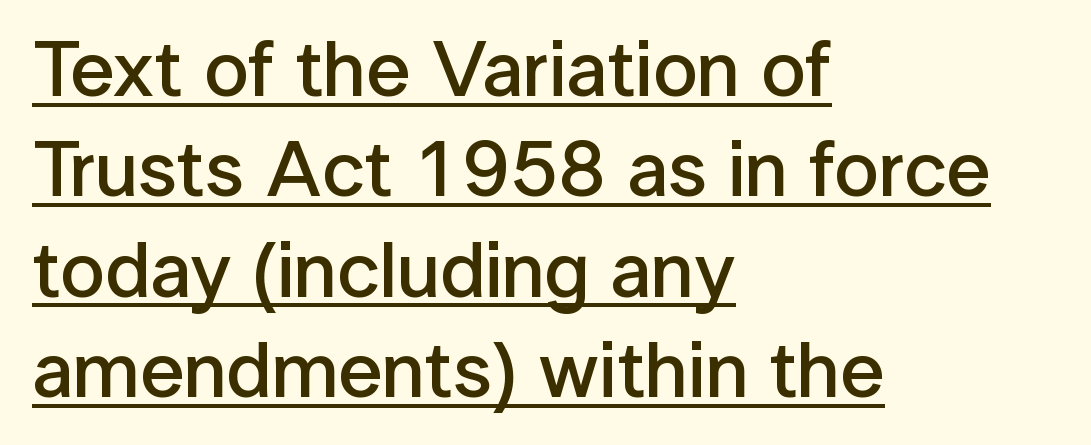
The image shows 79 px semibold sans-serif type, upright; set left-aligned, normal line spacing (1.27x), normal letter spacing, underlined; low stroke contrast and a medium x-height.
